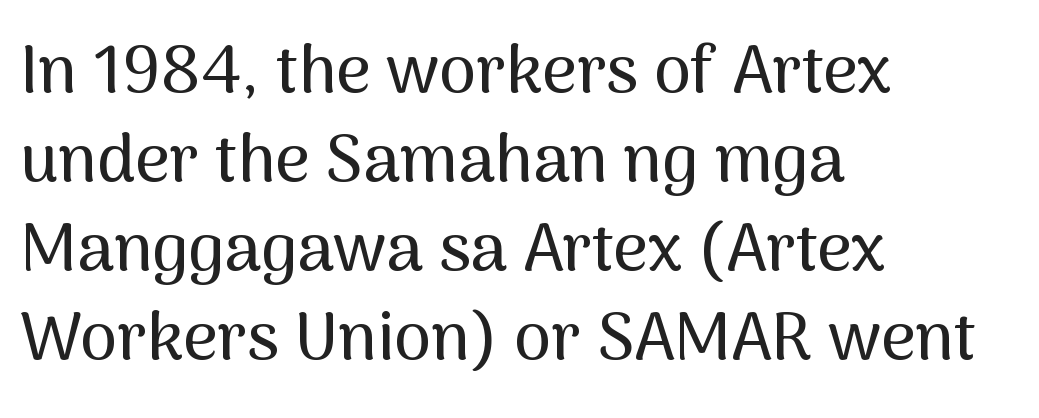
Words appear dense and cohesive because spacing is normal. What kind of face is this? One without serifs — a sans. In terms of posture, this sample is upright. Notice how descenders clear the ascenders below comfortably — that's standard leading.
